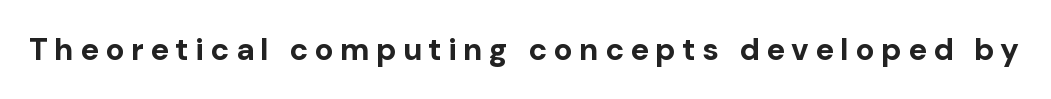
Does the weight exceed regular? Yes, all the way to bold. Ascenders rise straight up at ninety degrees. This sample uses a sans-serif face. Each letter keeps its own natural width here, so spacing adapts to shape.
